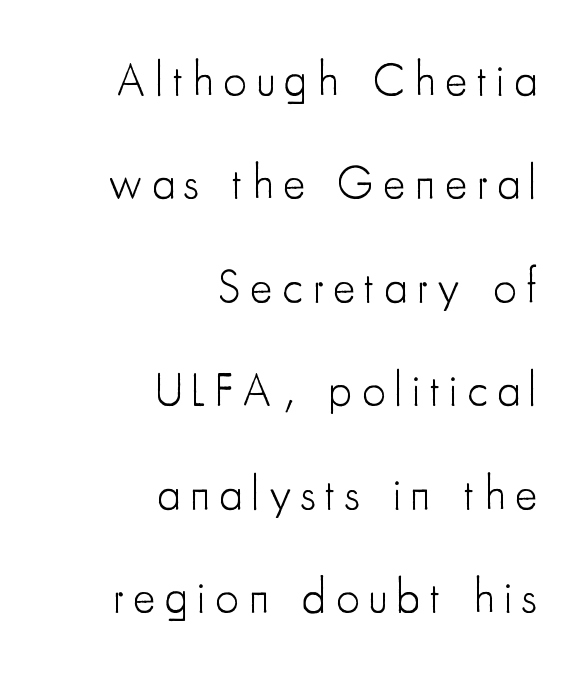
{"serif": "no", "italic": "no", "bold": "no", "weight": "light", "width": "condensed", "stroke_contrast": "low", "x_height": "small", "monospaced": "no", "underline": "no", "align": "right", "line_spacing": "loose", "line_spacing_ratio": 2.2, "letter_spacing": "wide", "letter_spacing_em": 0.2, "glyph_px": 47}
